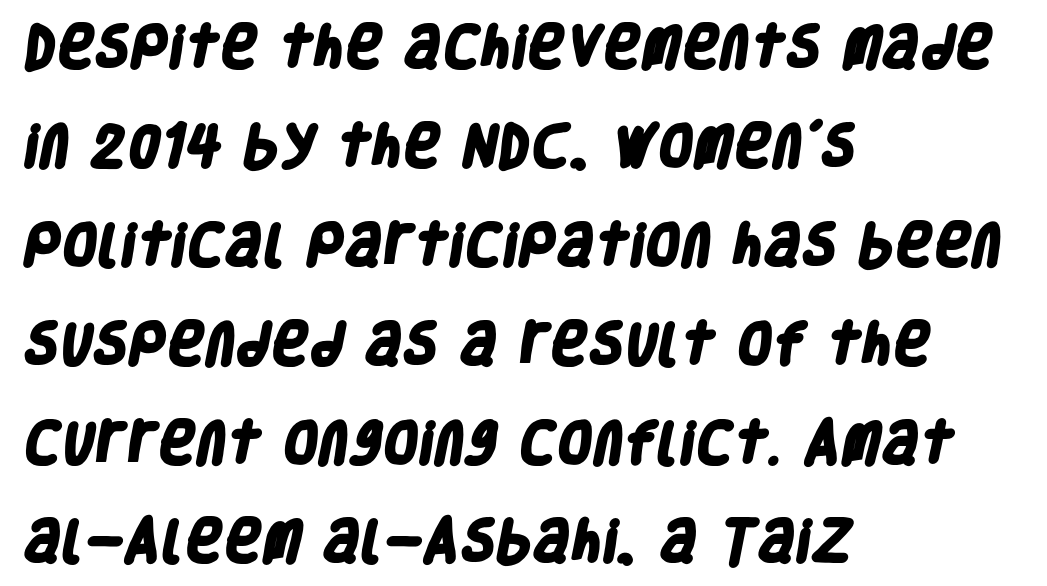
The image shows 46 px heavy, condensed sans-serif type; set left-aligned, loose line spacing (2.15x), normal letter spacing, not underlined; low stroke contrast and a large x-height.
